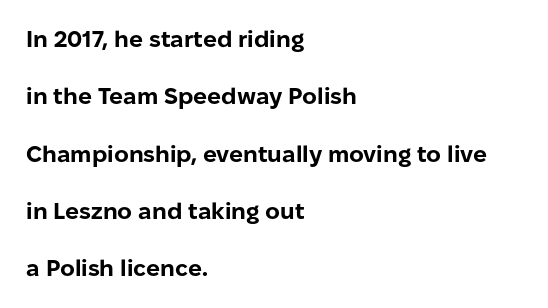
{"italic": "no", "bold": "yes", "underline": "no", "align": "left", "line_spacing": "loose", "line_spacing_ratio": 2.49, "letter_spacing": "normal", "letter_spacing_em": 0.0, "glyph_px": 23}
